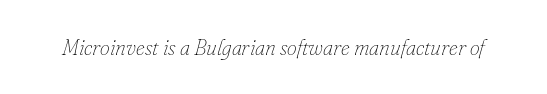
Q: Is the text bold? A: No.
Q: Is the text italic (slanted)? A: Yes, it leans right by about 16 degrees.
Q: Is the text underlined? A: No.
Q: Is the spacing between letters normal or unusually wide? A: Normal.
